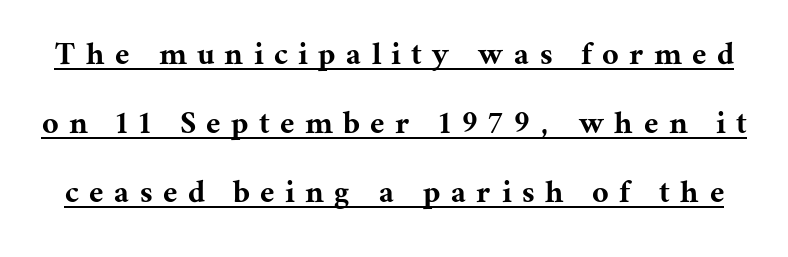
{"serif": "yes", "italic": "no", "width": "normal", "stroke_contrast": "medium", "x_height": "medium", "monospaced": "no", "underline": "yes", "line_spacing": "loose", "line_spacing_ratio": 1.91, "letter_spacing": "wide", "letter_spacing_em": 0.31, "glyph_px": 36}
